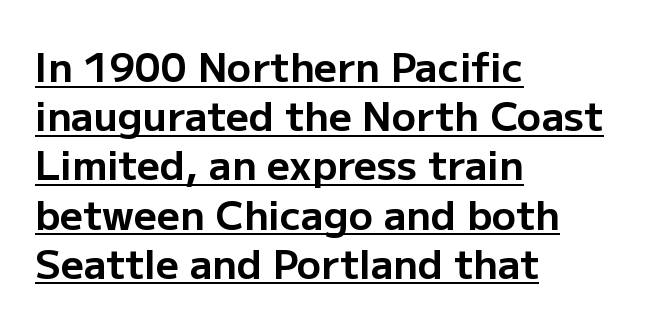
{"serif": "no", "italic": "no", "bold": "yes", "weight": "bold", "width": "normal", "stroke_contrast": "low", "x_height": "medium", "monospaced": "no", "underline": "yes", "align": "left", "line_spacing_ratio": 1.23, "letter_spacing": "normal", "letter_spacing_em": 0.0, "glyph_px": 40}
